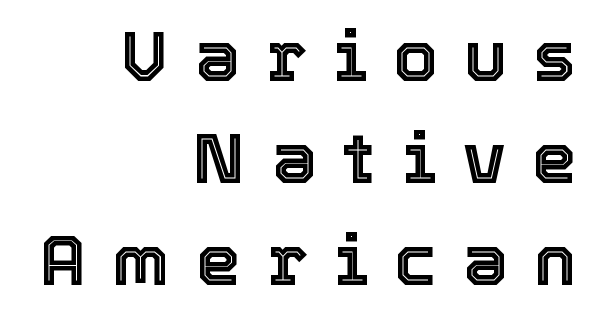
{"italic": "no", "width": "normal", "x_height": "medium", "monospaced": "no", "underline": "no", "align": "right", "line_spacing": "normal", "line_spacing_ratio": 1.44, "letter_spacing": "wide", "letter_spacing_em": 0.37, "glyph_px": 71}
